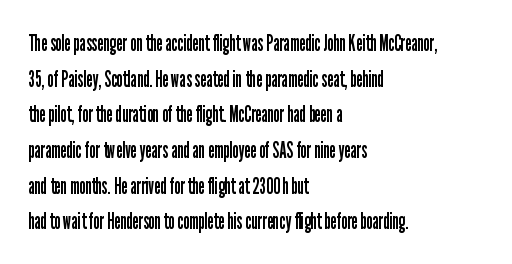
Baseline-to-baseline distance is the conventional proportion of letter height. The passage is arranged the way most books set body copy — flush left. The glyphs are unaccompanied by any horizontal stroke below them. The gaps between neighbouring characters are ordinary and unremarkable.
